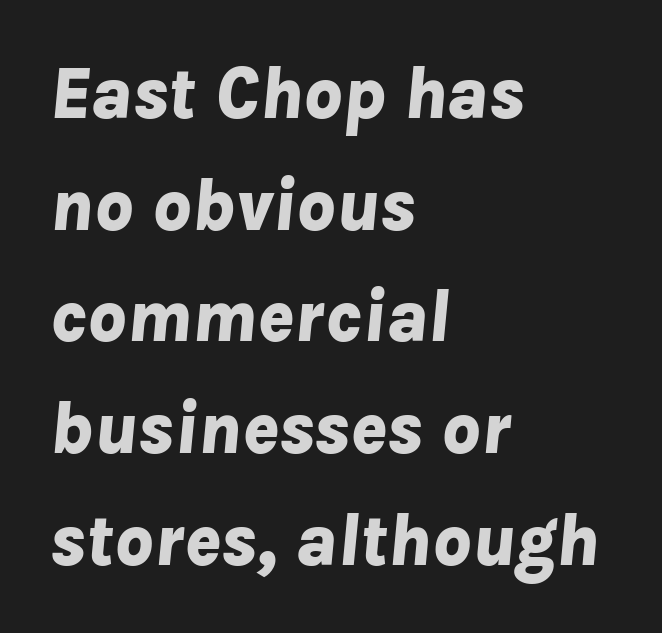
Q: Is the text bold? A: Yes.
Q: Is the text italic (slanted)? A: Yes, it leans right by about 8 degrees.
Q: Is the text underlined? A: No.
Q: How is the paragraph aligned? A: Left-aligned.
Q: Is the spacing between letters normal or unusually wide? A: Normal.
Q: Is the spacing between lines tight, normal or loose? A: Normal.
Q: Width (condensed, normal, or wide)? A: Normal.
Q: Stroke contrast? A: Low.
Q: x-height? A: Medium.
Q: Monospaced? A: No.
